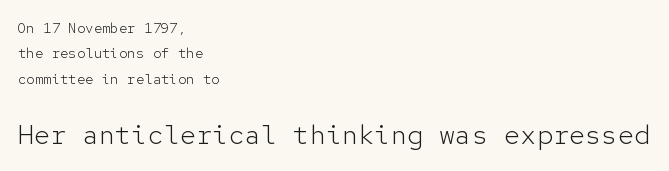
Q: Is the text bold? A: No.
Q: Is the text italic (slanted)? A: No, it is upright.
Q: Is the text underlined? A: No.
Q: How is the paragraph aligned? A: Left-aligned.
Q: Is the spacing between letters normal or unusually wide? A: Normal.
Q: Which block of text is set in a larger size, the first (top) or the second (bottom)? A: The second (bottom) one.
